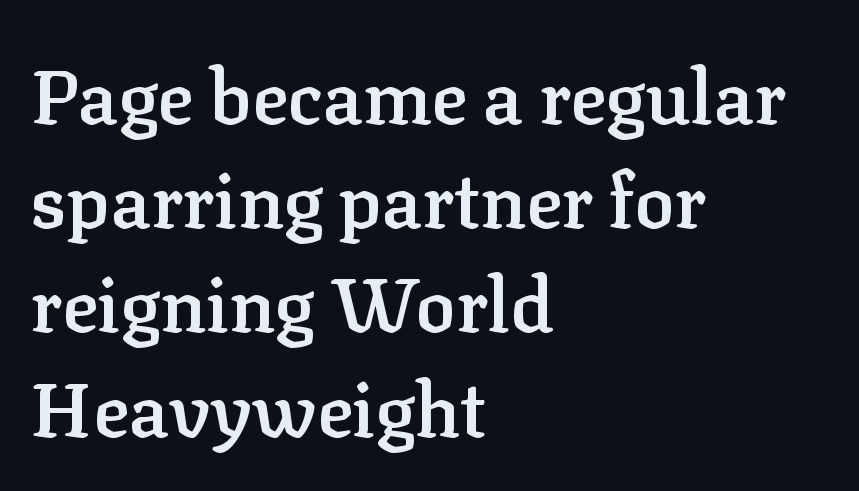
Q: Is the text bold? A: Semi-bold.
Q: Is the text italic (slanted)? A: No, it is upright.
Q: Is the typeface a serif or a sans-serif typeface? A: Serif.
Q: Is the text underlined? A: No.
Q: How is the paragraph aligned? A: Left-aligned.
Q: Is the spacing between letters normal or unusually wide? A: Normal.
Q: Is the spacing between lines tight, normal or loose? A: Normal.
Q: Width (condensed, normal, or wide)? A: Normal.
Q: Stroke contrast? A: Low.
Q: x-height? A: Medium.
Q: Monospaced? A: No.
